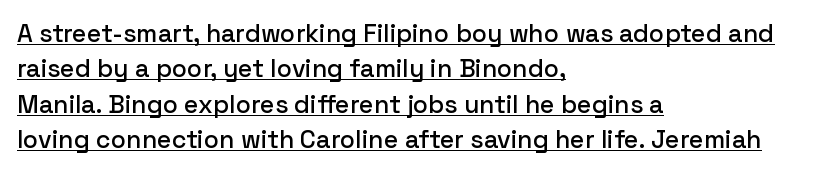
The image shows 25 px text type, upright; set left-aligned, normal line spacing (1.42x), normal letter spacing, underlined.
